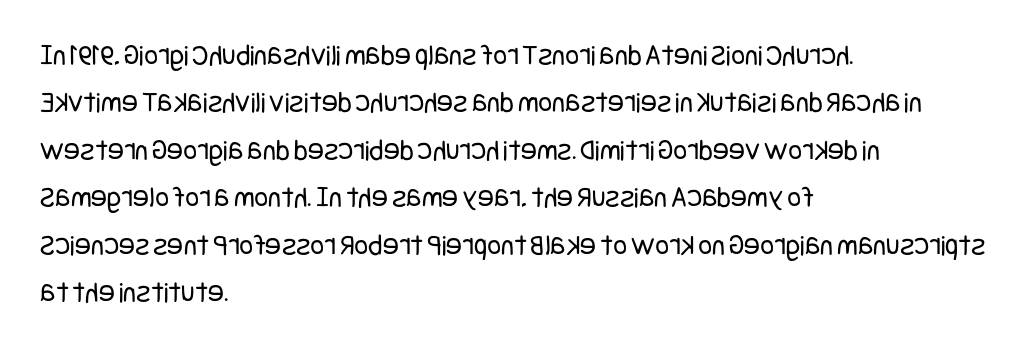
Q: Is the text bold? A: No.
Q: Is the text italic (slanted)? A: No, it is upright.
Q: Is the typeface a serif or a sans-serif typeface? A: Sans-serif.
Q: Is the text underlined? A: No.
Q: How is the paragraph aligned? A: Left-aligned.
Q: Is the spacing between letters normal or unusually wide? A: Normal.
Q: Is the spacing between lines tight, normal or loose? A: Normal.
Q: Width (condensed, normal, or wide)? A: Condensed.
Q: Stroke contrast? A: Low.
Q: x-height? A: Large.
